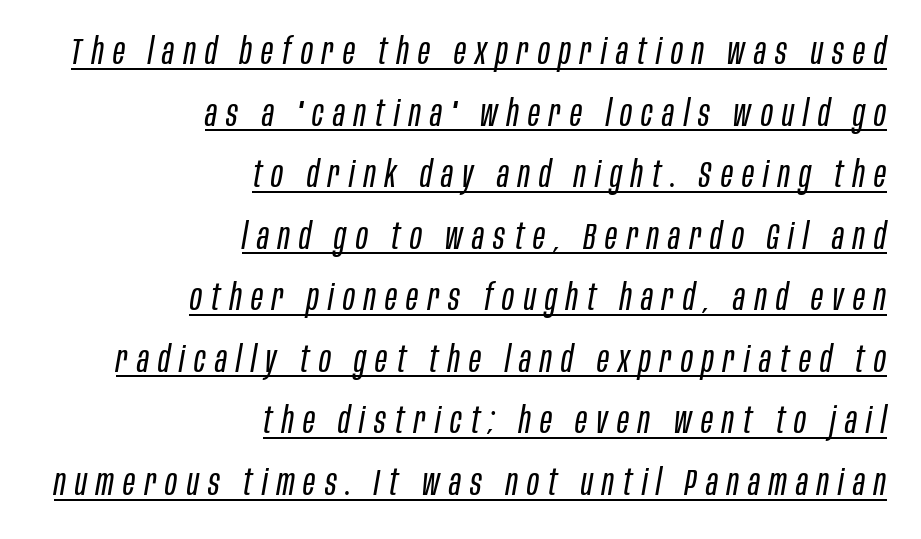
Q: Is the text bold? A: No.
Q: Is the text italic (slanted)? A: Yes, it leans right by about 10 degrees.
Q: Is the text underlined? A: Yes.
Q: How is the paragraph aligned? A: Right-aligned.
Q: Is the spacing between letters normal or unusually wide? A: Unusually wide.
Q: Width (condensed, normal, or wide)? A: Condensed.
Q: Stroke contrast? A: Low.
Q: x-height? A: Large.
Q: Monospaced? A: No.
